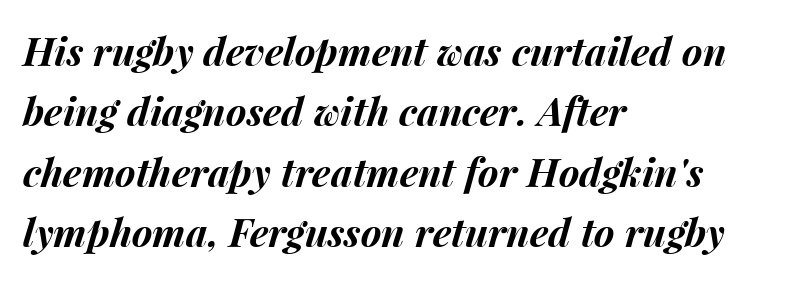
{"italic": "yes", "lean": "right", "slant_degrees": 15, "bold": "yes", "weight": "bold", "width": "normal", "stroke_contrast": "medium", "x_height": "medium", "monospaced": "no", "underline": "no", "align": "left", "line_spacing": "normal", "line_spacing_ratio": 1.55, "letter_spacing": "normal", "letter_spacing_em": 0.0, "glyph_px": 39}
